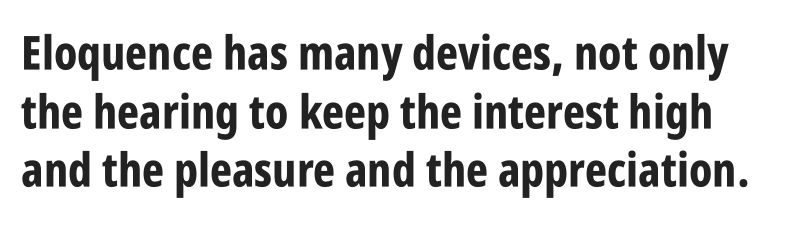
The image shows 47 px bold, condensed sans-serif type, upright; set normal line spacing (1.25x), normal letter spacing, not underlined; low stroke contrast and a large x-height.
